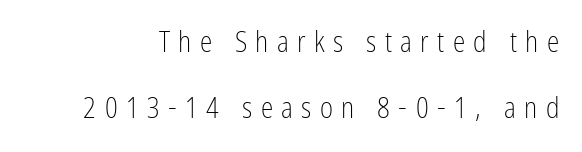
{"serif": "no", "italic": "no", "bold": "no", "weight": "light", "width": "condensed", "stroke_contrast": "low", "x_height": "medium", "monospaced": "no", "underline": "no", "line_spacing": "loose", "line_spacing_ratio": 2.36, "letter_spacing": "wide", "letter_spacing_em": 0.3, "glyph_px": 28}
